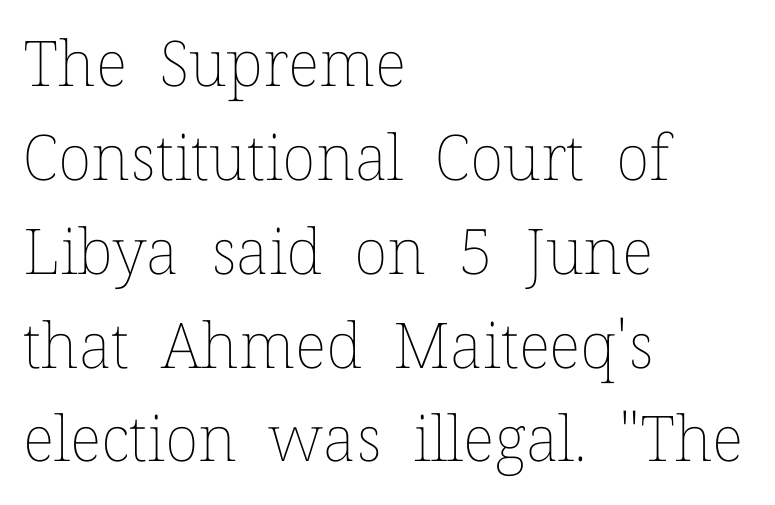
The image shows 63 px thin type, upright; set left-aligned, normal line spacing (1.49x), normal letter spacing, not underlined; low stroke contrast and a medium x-height.
